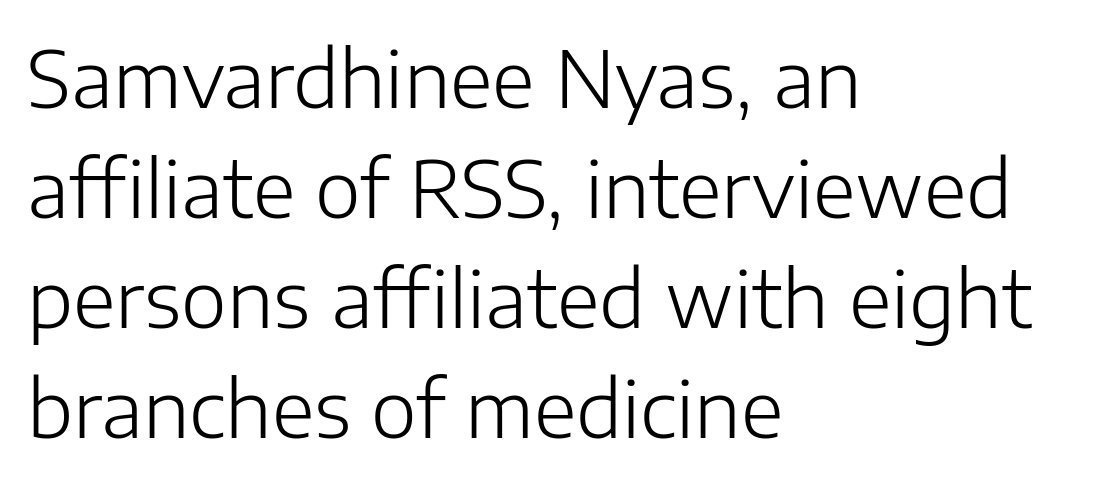
The image shows 78 px light sans-serif type, upright; set left-aligned, normal line spacing (1.41x), normal letter spacing, not underlined; low stroke contrast and a medium x-height.
